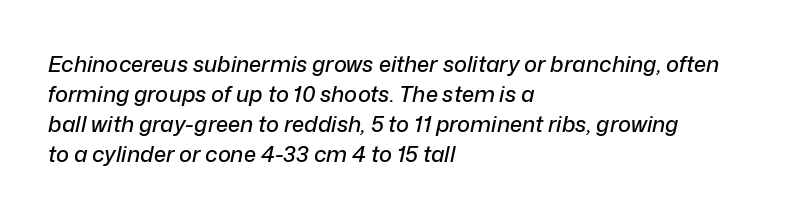
Q: Is the text italic (slanted)? A: Yes, it leans right by about 12 degrees.
Q: Is the text underlined? A: No.
Q: How is the paragraph aligned? A: Left-aligned.
Q: Is the spacing between letters normal or unusually wide? A: Normal.
Q: Is the spacing between lines tight, normal or loose? A: Normal.
